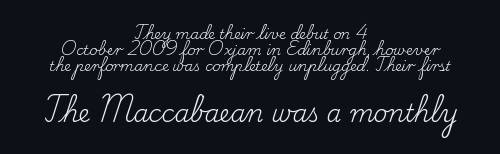
Q: Is the text bold? A: No.
Q: Is the text italic (slanted)? A: Yes.
Q: Is the text underlined? A: No.
Q: How is the paragraph aligned? A: Centered.
Q: Is the spacing between letters normal or unusually wide? A: Normal.
Q: Is the spacing between lines tight, normal or loose? A: Tight.
Q: Which block of text is set in a larger size, the first (top) or the second (bottom)? A: The second (bottom) one.
